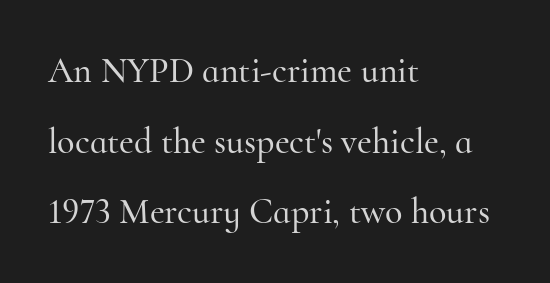
The image shows 36 px serif type, upright; set left-aligned, loose line spacing (1.96x), normal letter spacing, not underlined; high stroke contrast and a small x-height.
